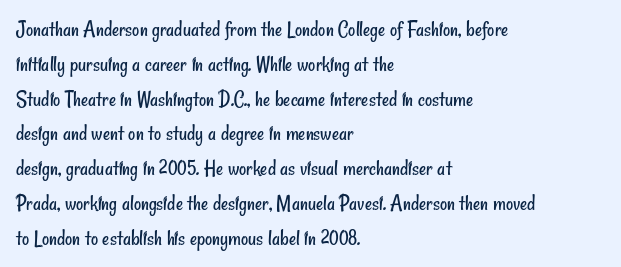
{"bold": "no", "underline": "no", "align": "left", "line_spacing": "normal", "line_spacing_ratio": 1.58, "letter_spacing": "normal", "letter_spacing_em": 0.0, "glyph_px": 22}
